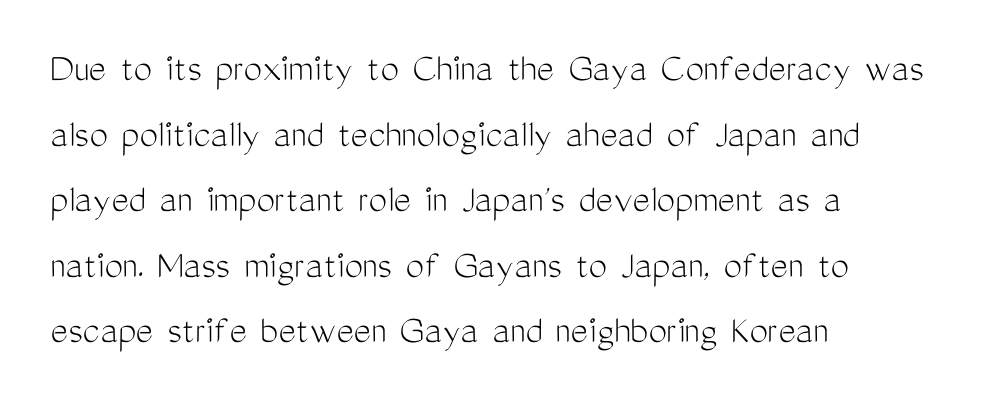
Letters have the restrained weight of plain body copy at most. Does the copy run flush right? No — it runs flush left. A typesetter would call this zero additional tracking. The rendering shows plain stroke endings on the letterforms — a sans-serif design. A typesetter would call this proportional, since set widths differ per character. In terms of posture, this sample is upright.
